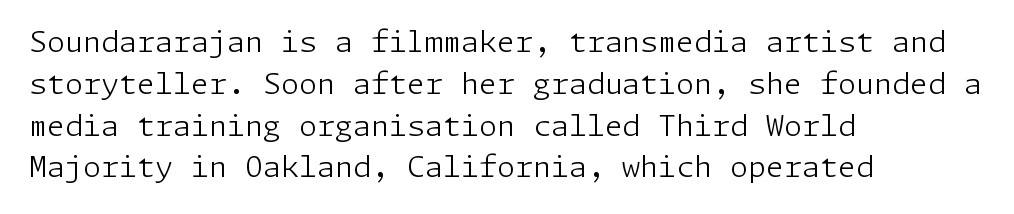
{"serif": "no", "italic": "no", "bold": "no", "weight": "light", "width": "normal", "stroke_contrast": "low", "x_height": "medium", "underline": "no", "align": "left", "line_spacing": "normal", "line_spacing_ratio": 1.44, "letter_spacing": "normal", "letter_spacing_em": 0.0, "glyph_px": 29}
